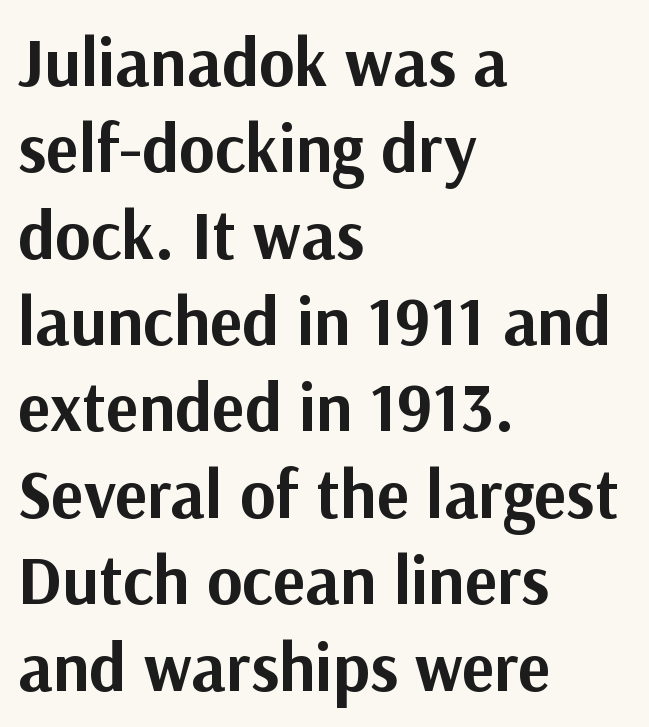
Q: Is the text bold? A: Yes.
Q: Is the text italic (slanted)? A: No, it is upright.
Q: Is the typeface a serif or a sans-serif typeface? A: Sans-serif.
Q: Is the text underlined? A: No.
Q: How is the paragraph aligned? A: Left-aligned.
Q: Is the spacing between letters normal or unusually wide? A: Normal.
Q: Is the spacing between lines tight, normal or loose? A: Normal.
Q: Width (condensed, normal, or wide)? A: Normal.
Q: Stroke contrast? A: Medium.
Q: x-height? A: Medium.
Q: Monospaced? A: No.
